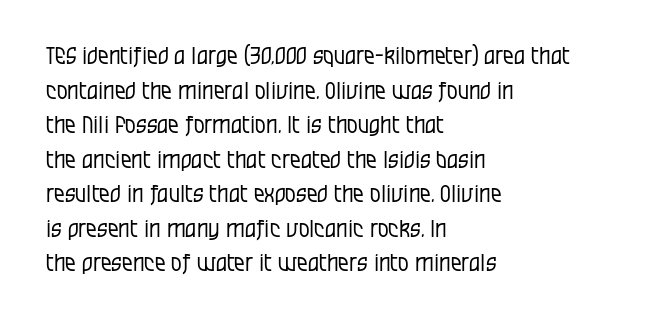
Regarding leading, the lines here are spaced in the standard way. The letters look calm and open, with moderate or lighter stems. Layout note: lines flush left. The rendering keeps characters at their native spacing. The lettering stays uniformly vertical, giving the passage a roman look. Underline: absent.
